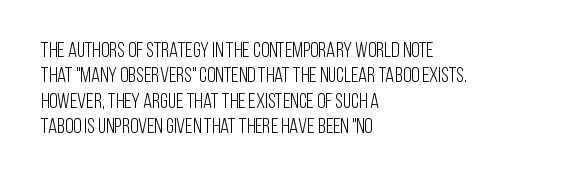
A bare baseline throughout the passage. Line beginnings align vertically; line endings do not. This sample uses plain, unmodified letter spacing. Posture: straight, roman, zero tilt. Is this a heavy cut? Hardly; it is regular or lighter.
